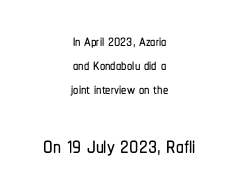
The image shows 31 px condensed sans-serif type, upright; set centered, tight line spacing (1.14x), normal letter spacing, not underlined; the second (bottom) block is 1.48x larger; low stroke contrast and a medium x-height.
